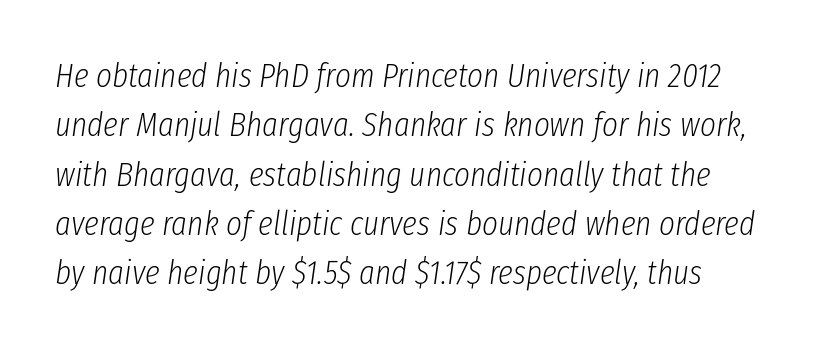
{"italic": "yes", "lean": "right", "slant_degrees": 8, "bold": "no", "weight": "light", "width": "condensed", "stroke_contrast": "low", "x_height": "medium", "monospaced": "no", "underline": "no", "align": "left", "line_spacing": "normal", "line_spacing_ratio": 1.45, "letter_spacing": "normal", "letter_spacing_em": 0.0, "glyph_px": 34}
